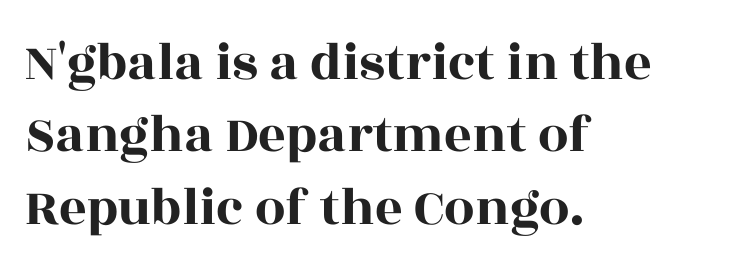
Q: Is the text italic (slanted)? A: No, it is upright.
Q: Is the typeface a serif or a sans-serif typeface? A: Serif.
Q: Is the text underlined? A: No.
Q: How is the paragraph aligned? A: Left-aligned.
Q: Is the spacing between letters normal or unusually wide? A: Normal.
Q: Is the spacing between lines tight, normal or loose? A: Normal.
Q: Width (condensed, normal, or wide)? A: Wide.
Q: x-height? A: Large.
Q: Monospaced? A: No.
